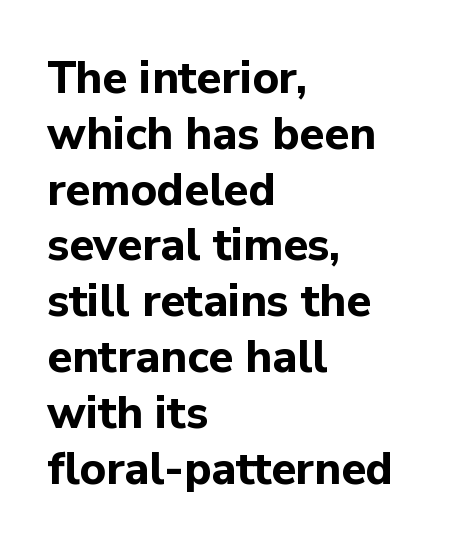
{"serif": "no", "italic": "no", "bold": "yes", "weight": "bold", "width": "normal", "stroke_contrast": "low", "x_height": "medium", "monospaced": "no", "underline": "no", "align": "left", "line_spacing_ratio": 1.24, "letter_spacing": "normal", "letter_spacing_em": 0.0, "glyph_px": 45}
